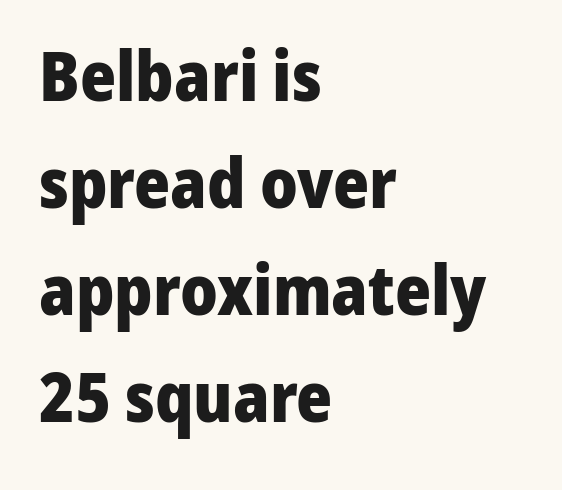
The image shows 69 px heavy sans-serif type, upright; set left-aligned, normal line spacing (1.55x), normal letter spacing, not underlined; low stroke contrast and a medium x-height.
